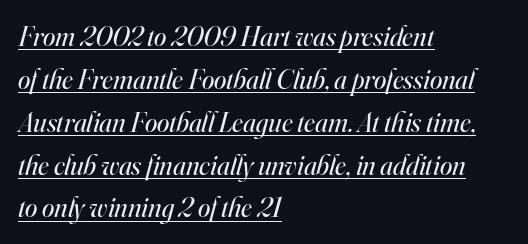
Does extra space separate the letters? No, they use regular spacing. Looks like regular typesetting: each glyph gets only the width it needs. Little horizontal feet cap the strokes, marking this as serif type. Layout note: lines flush left. A typesetter would call this leading conventional body-copy spacing.
